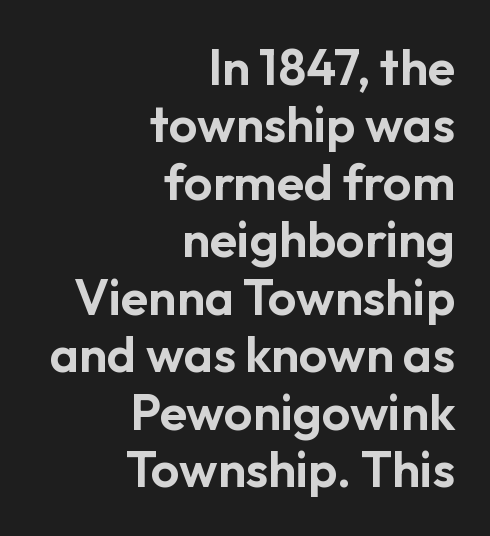
The image shows 50 px sans-serif type, upright; set right-aligned, tight line spacing (1.15x), normal letter spacing, not underlined; low stroke contrast and a medium x-height.
